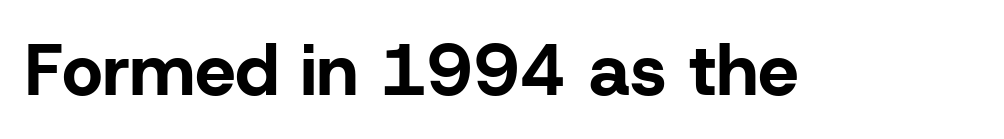
{"serif": "no", "italic": "no", "bold": "yes", "weight": "bold", "width": "normal", "stroke_contrast": "low", "x_height": "medium", "monospaced": "no", "underline": "no", "letter_spacing": "normal", "letter_spacing_em": 0.0, "glyph_px": 72}
